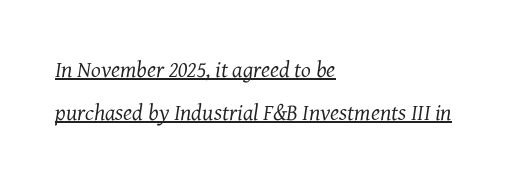
The image shows 23 px text type, italic (leaning right); set left-aligned, line spacing 1.86x, normal letter spacing, underlined.
